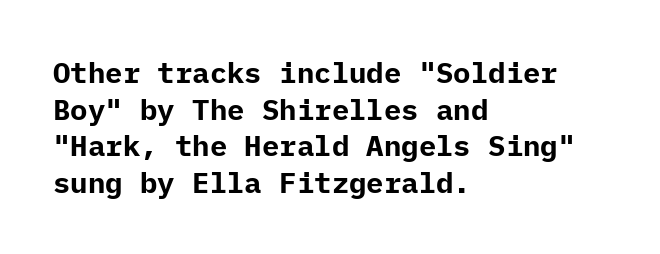
The image shows 29 px bold sans-serif type, upright; set left-aligned, normal line spacing (1.26x), normal letter spacing, not underlined; low stroke contrast and a medium x-height.
